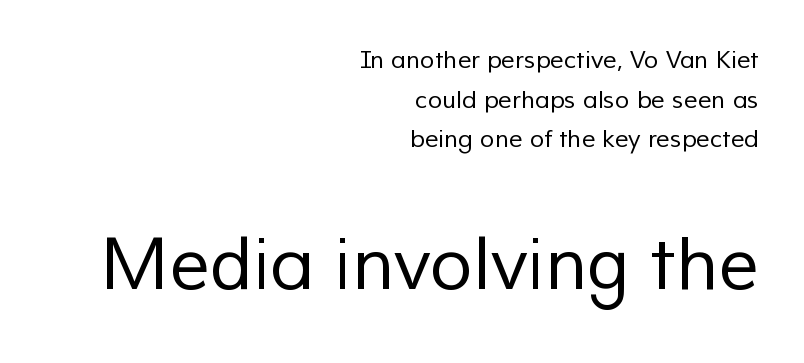
Notice how the passage keeps a crisp vertical edge on the right only. Evenly set lines give the paragraph a standard silhouette. Letters have the restrained weight of plain body copy at most. In terms of letterspacing, this is plain default setting. The type family on display is of the sans-serif kind. Honestly, there is no underline to notice here at all.
